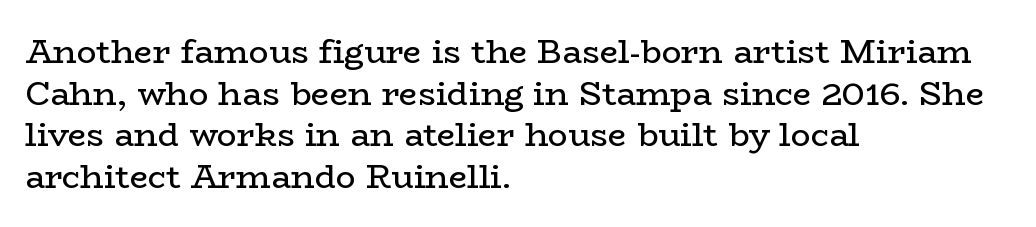
The image shows 33 px regular-weight, wide serif type, upright; set left-aligned, normal line spacing (1.26x), normal letter spacing, not underlined; low stroke contrast and a medium x-height.
